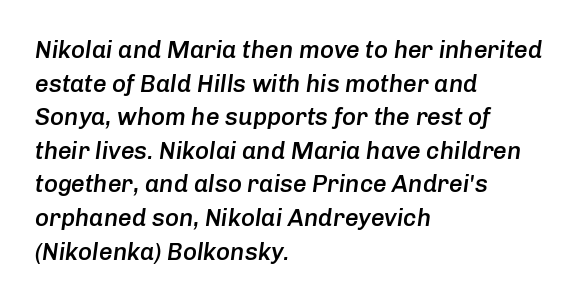
{"italic": "yes", "lean": "right", "slant_degrees": 8, "bold": "semi", "underline": "no", "align": "left", "line_spacing": "normal", "line_spacing_ratio": 1.4, "letter_spacing": "normal", "letter_spacing_em": 0.0, "glyph_px": 24}
